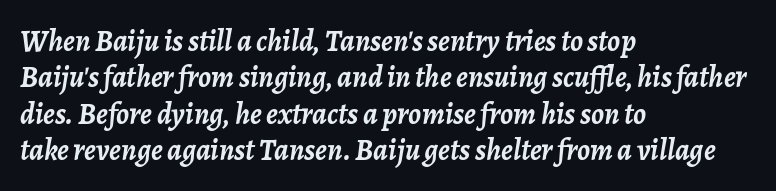
{"italic": "yes", "lean": "right", "slant_degrees": 7, "bold": "yes", "weight": "semibold", "width": "normal", "stroke_contrast": "low", "x_height": "medium", "monospaced": "no", "underline": "no", "align": "left", "line_spacing_ratio": 1.21, "letter_spacing": "normal", "letter_spacing_em": 0.0, "glyph_px": 30}
